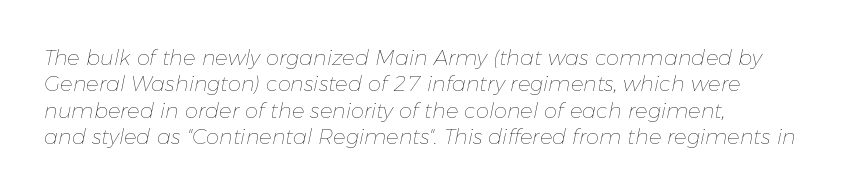
The image shows 21 px text type, italic (leaning right); set left-aligned, normal line spacing (1.26x), normal letter spacing, not underlined.
